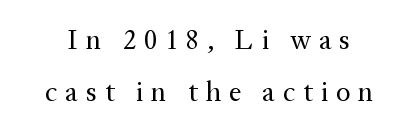
Proportional: the letters do not fall into vertical columns. Quick note: underline off. Counters stay open thanks to moderate or lighter strokes. The lettering holds an erect, upright posture throughout. Regarding serifs, this sample has them.
